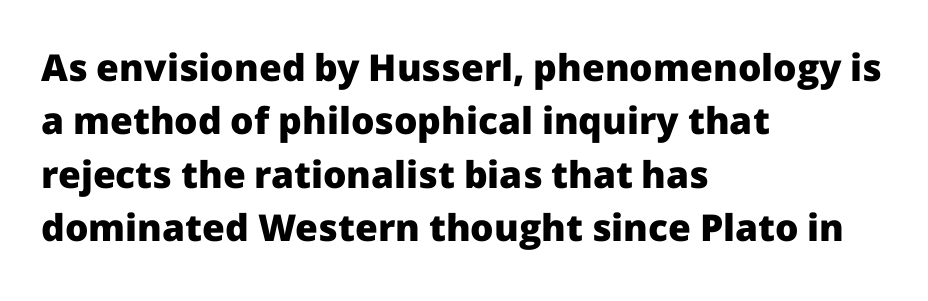
Set as a true bold cut, around the 700 mark. Regarding leading, the lines here are spaced in the standard way. The characters display no serif detailing; their extremities are plain. Visually the block forms a straight wall on the left and a jagged coastline on the right. These lines are rendered in a variable-pitch font.
